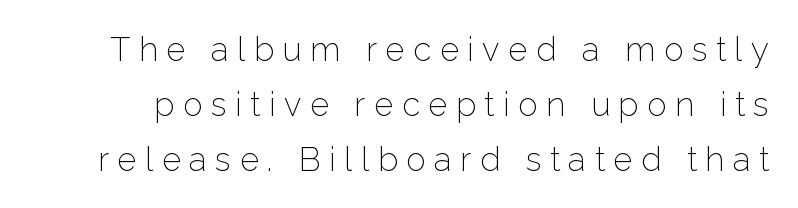
{"serif": "no", "italic": "no", "bold": "no", "weight": "light", "width": "normal", "stroke_contrast": "low", "x_height": "medium", "monospaced": "no", "underline": "no", "line_spacing": "normal", "line_spacing_ratio": 1.66, "letter_spacing": "wide", "letter_spacing_em": 0.26, "glyph_px": 33}
